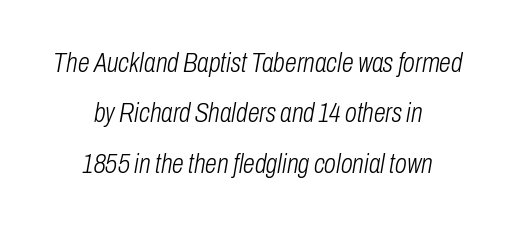
Default kerning and tracking; the words read as compact shapes. Every character sits at an angle, as italics do. The space beneath each line is pristine and unruled. Weight class: somewhere from thin through regular. The whitespace from short lines is split evenly between both sides.
